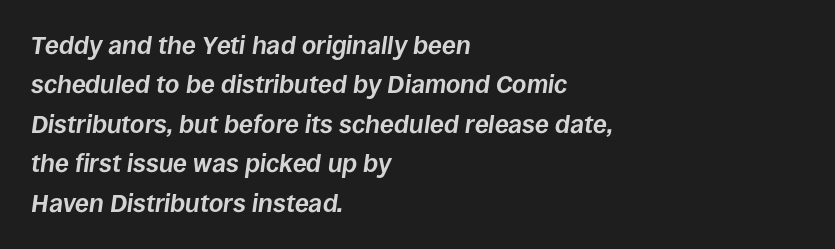
The image shows 25 px bold type, italic (leaning right); set left-aligned, normal line spacing (1.58x), normal letter spacing, not underlined.
